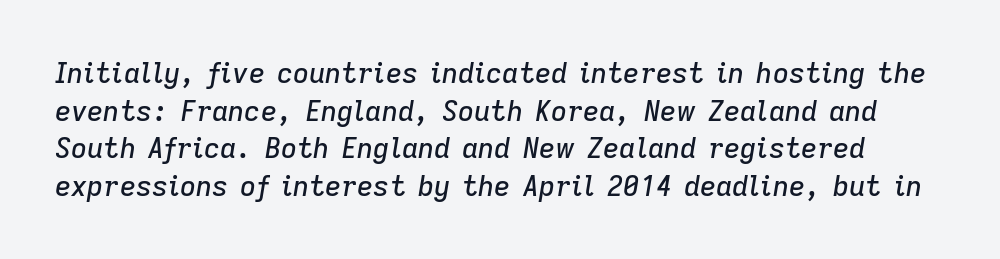
The text carries the slant typical of an italic or oblique font. What's the leading like? Ordinary, nothing unusual. Descenders hang freely into open space. Honestly, the letter spacing is just normal — you wouldn't notice it.
